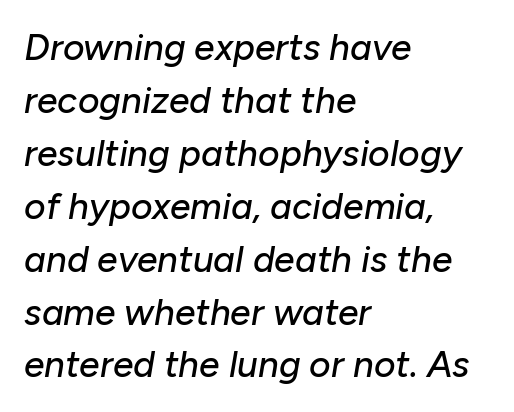
The rendering uses a moderate line-height, typical for paragraphs. The glyphs are unaccompanied by any horizontal stroke below them. There is no visible air inserted between adjacent glyphs. This sample has the flowing, uneven cadence of proportional lettering. A student would call this left alignment; a typographer would say flush left, rag right.
